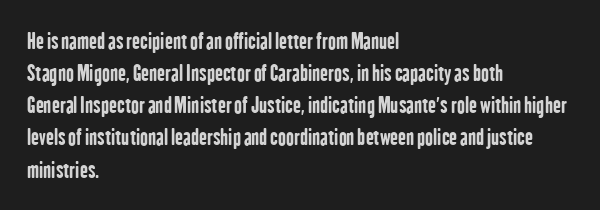
Q: Is the text bold? A: Yes.
Q: Is the text italic (slanted)? A: No, it is upright.
Q: Is the text underlined? A: No.
Q: How is the paragraph aligned? A: Left-aligned.
Q: Is the spacing between letters normal or unusually wide? A: Normal.
Q: Is the spacing between lines tight, normal or loose? A: Normal.
